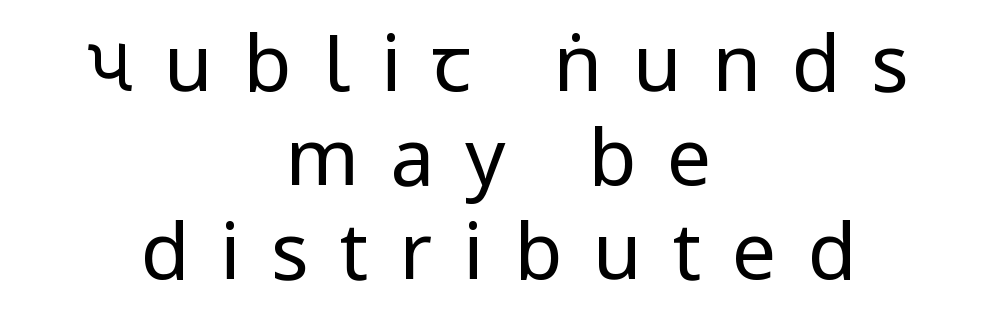
The space beneath each line is pristine and unruled. Regarding serifs, this sample does without them. This sample uses an upright cut, with every glyph sitting square on the baseline. Students, note that the glyphs here are deliberately spaced far apart. Horizontally, the lines are justified to the midpoint only. A quiet, ordinary-to-light weight characterises the typeface.
